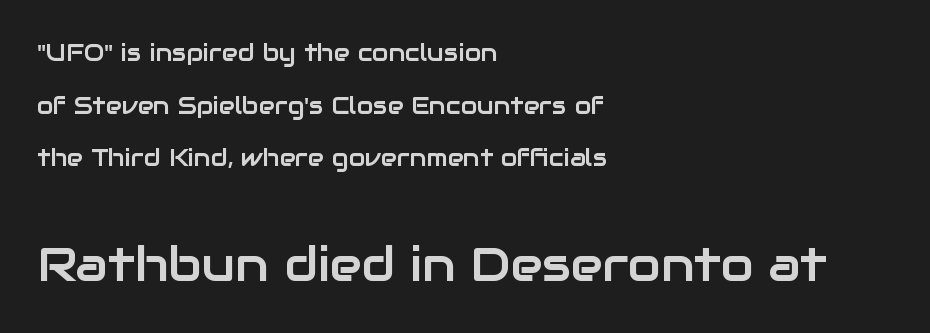
The font's upright variant was chosen for this text. Lines of text with bare space underneath. The face used here is rendered with its standard letterfit. Leading: increased. Grotesque or geometric, the face here clearly has no serifs. A student would notice the bottom passage is typeset larger than what precedes it.
